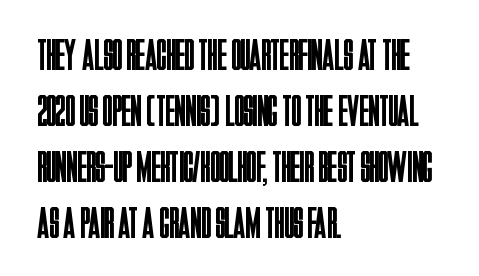
The image shows 44 px regular-weight, condensed sans-serif type, upright; set left-aligned, normal line spacing (1.27x), normal letter spacing, not underlined; low stroke contrast and a large x-height.
